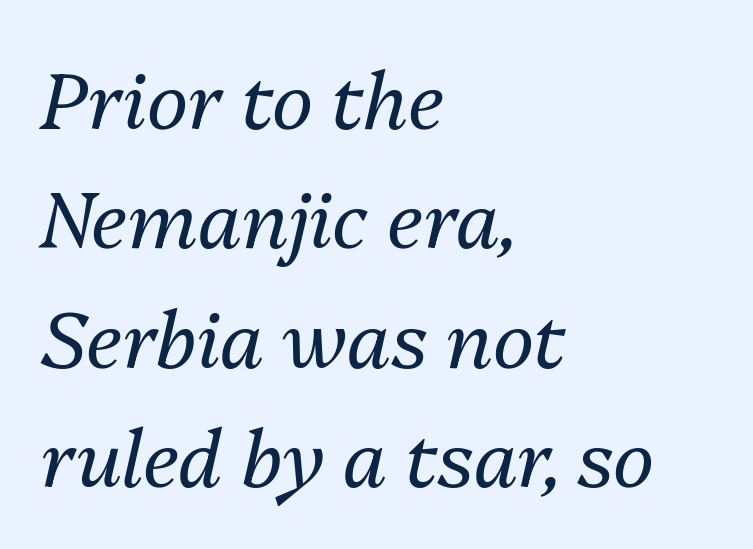
The image shows 78 px regular-weight type, italic (leaning right); set left-aligned, normal line spacing (1.53x), normal letter spacing, not underlined; medium stroke contrast and a medium x-height.
